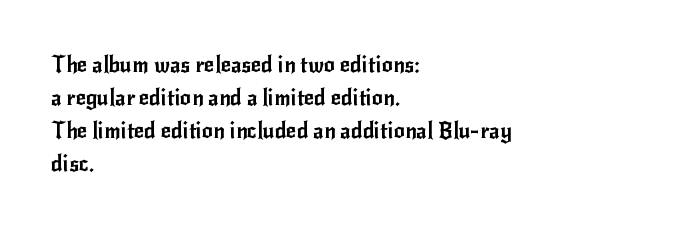
The image shows 22 px text type, upright; set left-aligned, normal line spacing (1.5x), normal letter spacing, not underlined.
